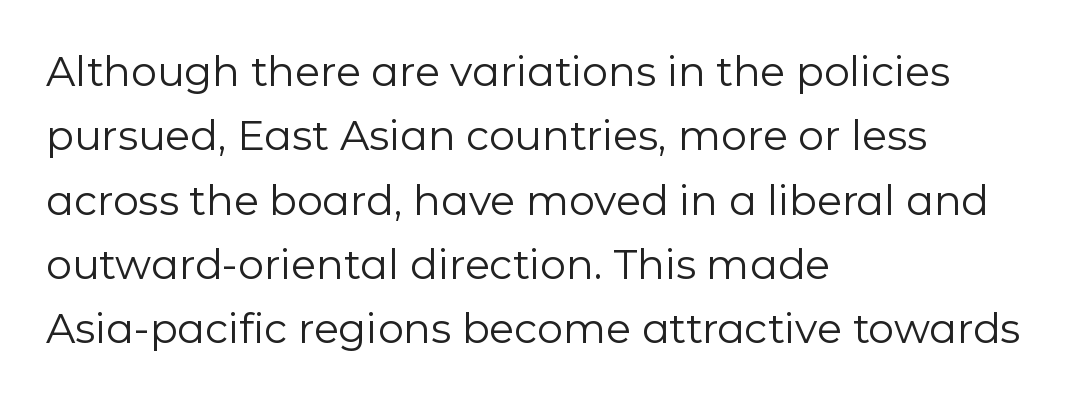
Q: Is the text bold? A: No.
Q: Is the text italic (slanted)? A: No, it is upright.
Q: Is the typeface a serif or a sans-serif typeface? A: Sans-serif.
Q: Is the text underlined? A: No.
Q: How is the paragraph aligned? A: Left-aligned.
Q: Is the spacing between letters normal or unusually wide? A: Normal.
Q: Is the spacing between lines tight, normal or loose? A: Normal.
Q: Width (condensed, normal, or wide)? A: Normal.
Q: Stroke contrast? A: Low.
Q: x-height? A: Medium.
Q: Monospaced? A: No.
